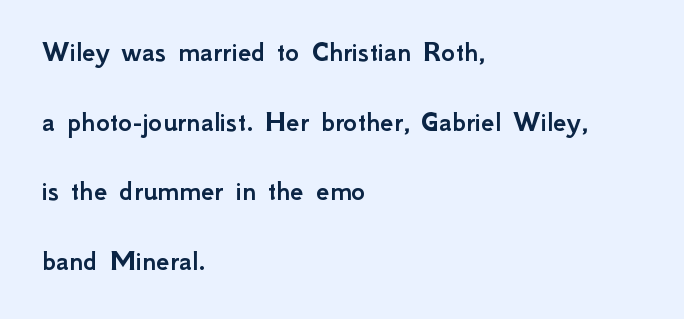
Observe the ordinary spacing: letters are neighbours, not strangers. The specimen omits any rule beneath the text block's lines. Airy leading. The font's upright variant was chosen for this text. Horizontal alignment here is leftward, the default for most running prose.
